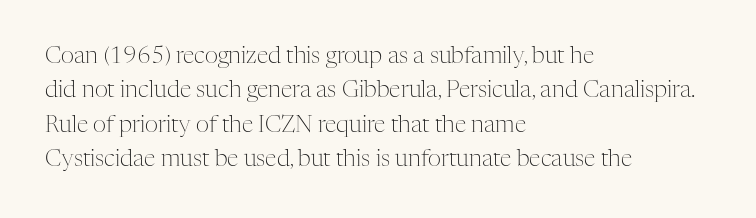
Q: Is the text bold? A: No.
Q: Is the text italic (slanted)? A: No, it is upright.
Q: Is the text underlined? A: No.
Q: How is the paragraph aligned? A: Left-aligned.
Q: Is the spacing between letters normal or unusually wide? A: Normal.
Q: Is the spacing between lines tight, normal or loose? A: Normal.
